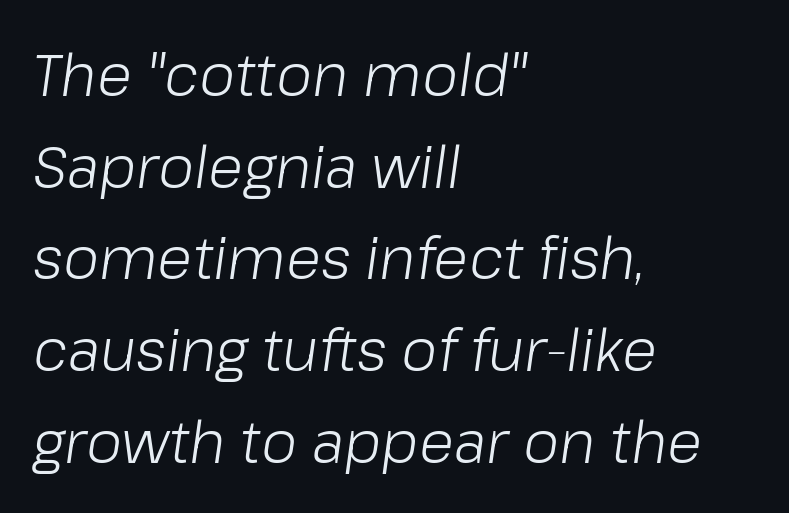
Do the characters align in a grid? No, the font is proportional. The text block is weighted toward the left margin, trailing off unevenly rightward. The face used here is rendered with its standard letterfit. Quick note: interline space is typical. Italic? Definitely — the glyphs are oblique.
